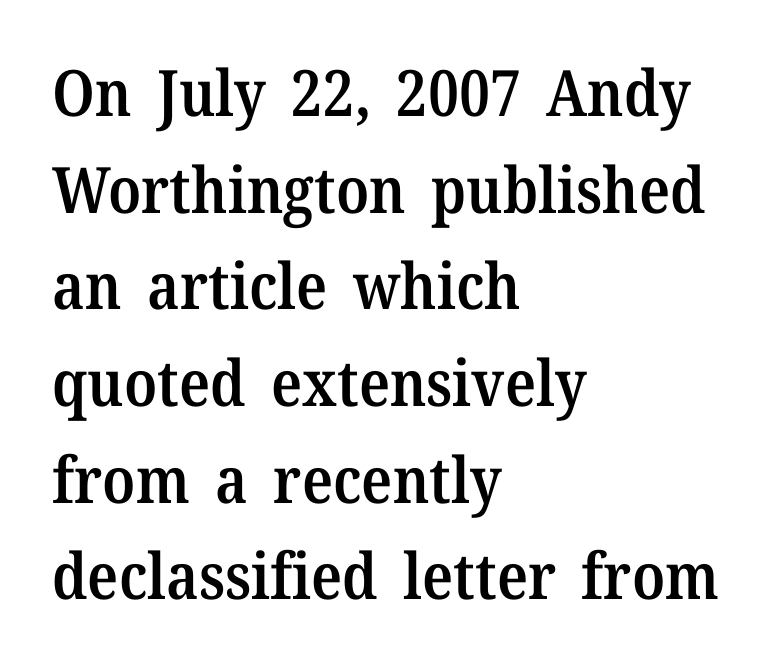
Q: Is the text bold? A: Semi-bold.
Q: Is the text italic (slanted)? A: No, it is upright.
Q: Is the typeface a serif or a sans-serif typeface? A: Serif.
Q: Is the text underlined? A: No.
Q: How is the paragraph aligned? A: Left-aligned.
Q: Is the spacing between letters normal or unusually wide? A: Normal.
Q: Is the spacing between lines tight, normal or loose? A: Normal.
Q: Width (condensed, normal, or wide)? A: Normal.
Q: Stroke contrast? A: Medium.
Q: x-height? A: Medium.
Q: Monospaced? A: No.
